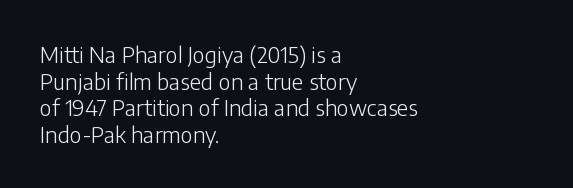
The face used here is rendered with its standard letterfit. The rag falls on the right side of this text block. The typeface has the unassuming heft of standard copy or less. Italic: no, the glyphs are upright roman.
